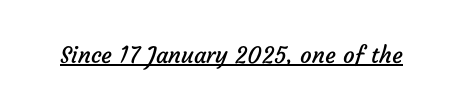
Compared with a typical body face, this is equally light or lighter still. The passage shown has conventional tracking throughout. The string is rendered with underlining switched on.
